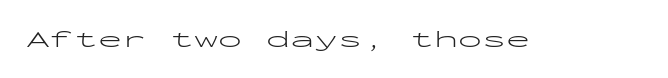
Only glyphs here, with clear space below each row. Notice how the stems are strictly vertical — no italics here. Between one letter and the next there's only the usual sliver of space. Is this a heavy cut? Hardly; it is regular or lighter.
